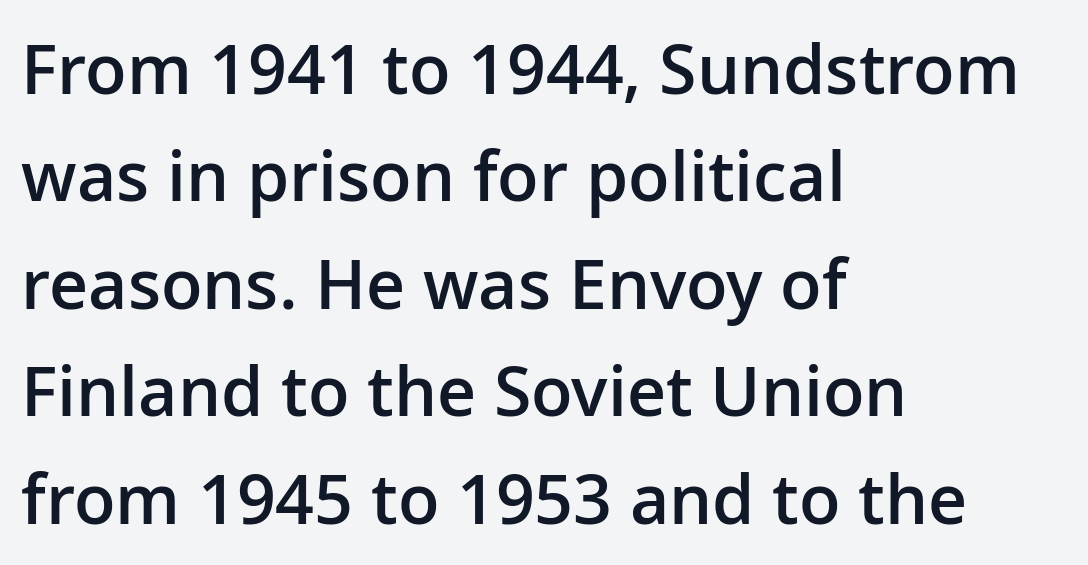
This sample uses an upright cut, with every glyph sitting square on the baseline. The font family rendered here belongs to the sans-serif group. The line-height multiplier appears to be the usual default. Varying glyph widths throughout — classic text-font behaviour. Inter-character spacing is left at the font's built-in metrics.
